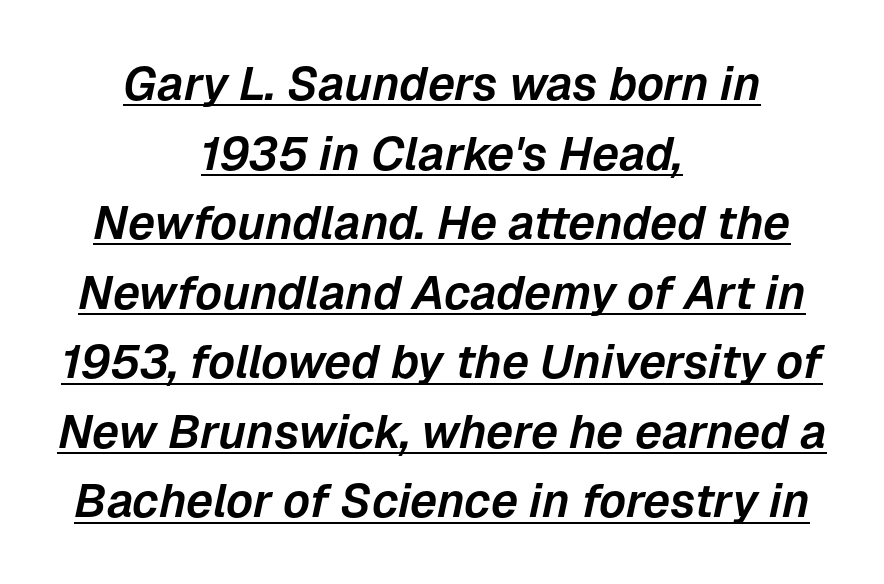
Q: Is the text italic (slanted)? A: Yes, it leans right by about 12 degrees.
Q: Is the text underlined? A: Yes.
Q: How is the paragraph aligned? A: Centered.
Q: Is the spacing between letters normal or unusually wide? A: Normal.
Q: Is the spacing between lines tight, normal or loose? A: Normal.
Q: Width (condensed, normal, or wide)? A: Normal.
Q: Stroke contrast? A: Low.
Q: x-height? A: Medium.
Q: Monospaced? A: No.
